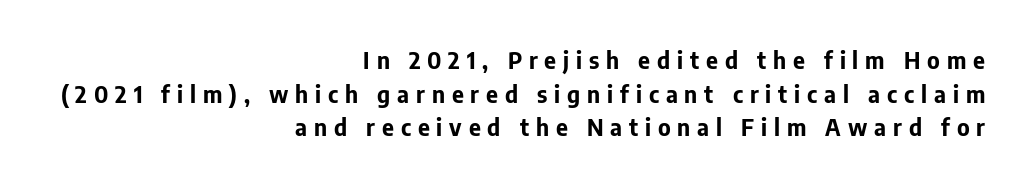
{"italic": "no", "bold": "yes", "underline": "no", "align": "right", "line_spacing": "normal", "line_spacing_ratio": 1.46, "letter_spacing": "wide", "letter_spacing_em": 0.3, "glyph_px": 23}
